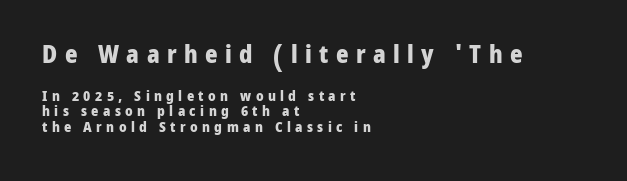
{"italic": "no", "bold": "yes", "underline": "no", "align": "left", "line_spacing": "tight", "line_spacing_ratio": 1.11, "letter_spacing": "wide", "letter_spacing_em": 0.31, "larger_block": "first", "size_ratio": 1.71, "glyph_px": 24}
